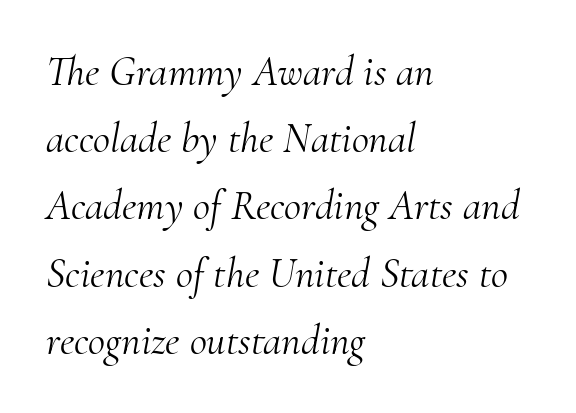
The image shows 42 px light serif type, italic (leaning right); set left-aligned, normal line spacing (1.6x), normal letter spacing, not underlined; medium stroke contrast and a small x-height.
